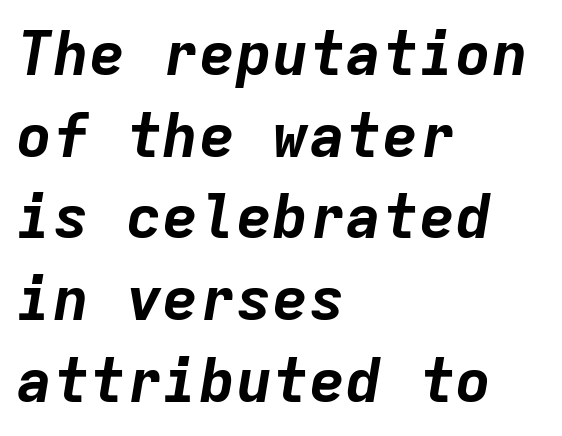
Q: Is the text bold? A: Yes.
Q: Is the text italic (slanted)? A: Yes, it leans right by about 9 degrees.
Q: Is the text underlined? A: No.
Q: How is the paragraph aligned? A: Left-aligned.
Q: Is the spacing between letters normal or unusually wide? A: Normal.
Q: Is the spacing between lines tight, normal or loose? A: Normal.
Q: Width (condensed, normal, or wide)? A: Normal.
Q: Stroke contrast? A: Low.
Q: x-height? A: Medium.
Q: Monospaced? A: Yes.
